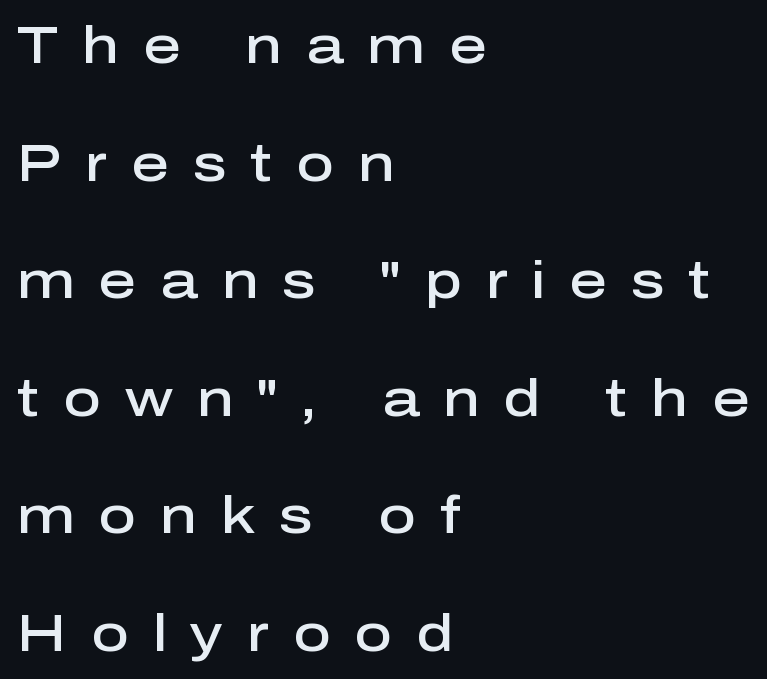
{"serif": "no", "italic": "no", "bold": "semi", "weight": "semibold", "width": "normal", "stroke_contrast": "low", "x_height": "medium", "monospaced": "no", "underline": "no", "align": "left", "line_spacing": "loose", "line_spacing_ratio": 2.26, "letter_spacing": "wide", "letter_spacing_em": 0.46, "glyph_px": 52}
